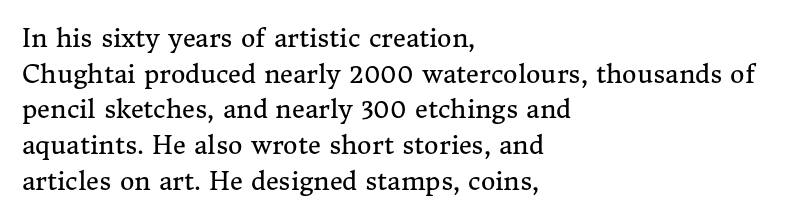
Q: Is the text bold? A: No.
Q: Is the text italic (slanted)? A: No, it is upright.
Q: Is the text underlined? A: No.
Q: How is the paragraph aligned? A: Left-aligned.
Q: Is the spacing between letters normal or unusually wide? A: Normal.
Q: Is the spacing between lines tight, normal or loose? A: Normal.
